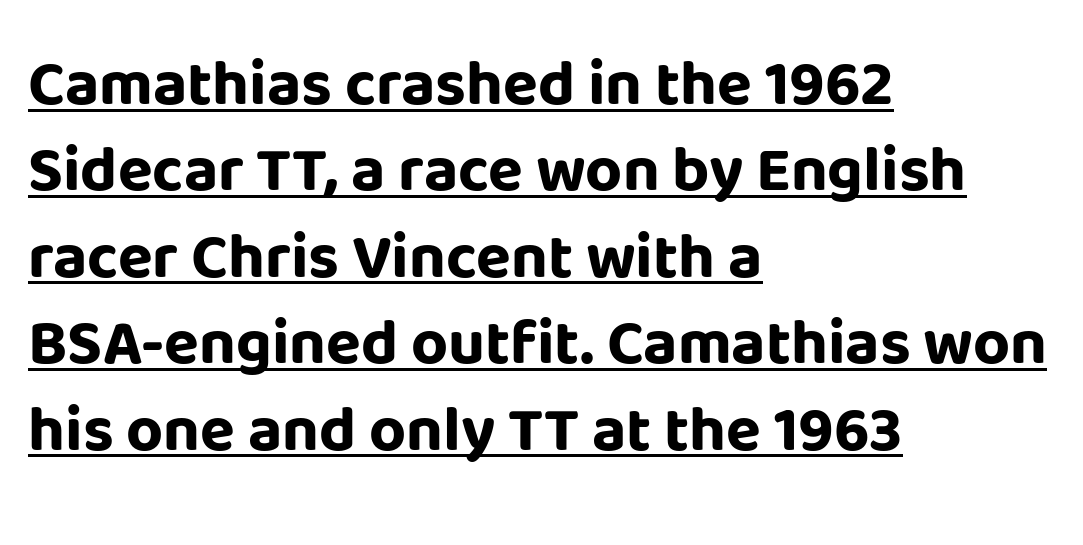
Strong, thick strokes mark this as bold type. A roman cut, with each character standing at attention. The typesetter has applied underlining to the passage shown. A classic flush-left, rag-right setting is used for this passage.
